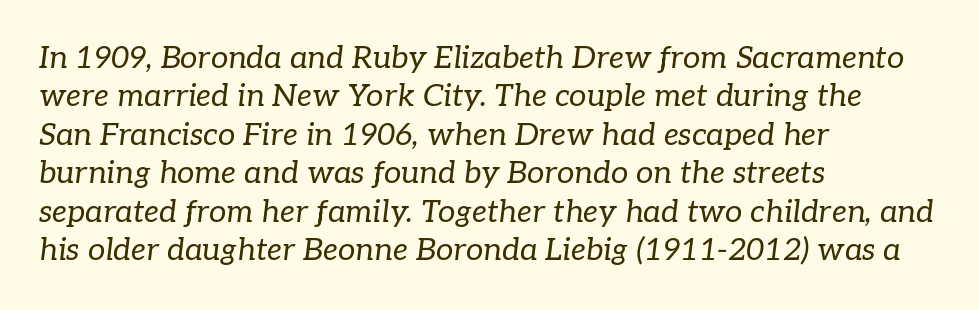
{"serif": "yes", "italic": "yes", "lean": "right", "slant_degrees": 7, "bold": "no", "weight": "regular", "width": "normal", "stroke_contrast": "low", "x_height": "medium", "monospaced": "no", "underline": "no", "align": "left", "line_spacing_ratio": 1.24, "letter_spacing": "normal", "letter_spacing_em": 0.0, "glyph_px": 31}
